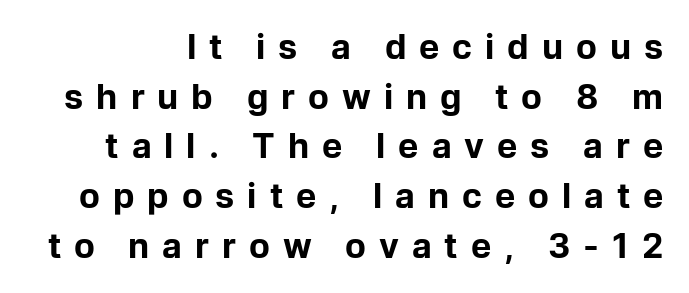
{"serif": "no", "italic": "no", "bold": "yes", "weight": "bold", "width": "normal", "stroke_contrast": "low", "x_height": "medium", "monospaced": "no", "underline": "no", "line_spacing": "normal", "line_spacing_ratio": 1.46, "letter_spacing": "wide", "letter_spacing_em": 0.38, "glyph_px": 34}
